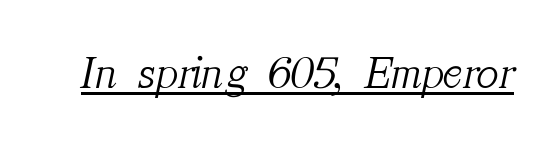
Q: Is the text bold? A: No.
Q: Is the text italic (slanted)? A: Yes, it leans right by about 12 degrees.
Q: Is the typeface a serif or a sans-serif typeface? A: Serif.
Q: Is the text underlined? A: Yes.
Q: Is the spacing between letters normal or unusually wide? A: Normal.
Q: Width (condensed, normal, or wide)? A: Normal.
Q: Stroke contrast? A: Medium.
Q: x-height? A: Medium.
Q: Monospaced? A: No.
